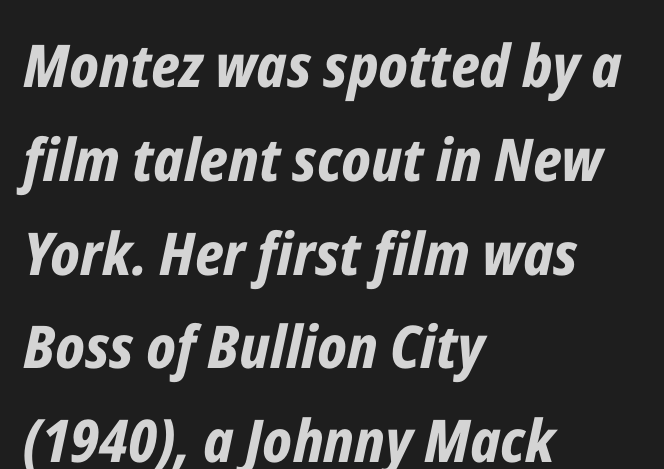
The image shows 59 px bold, condensed type, italic (leaning right); set left-aligned, normal line spacing (1.59x), normal letter spacing, not underlined; low stroke contrast and a medium x-height.
